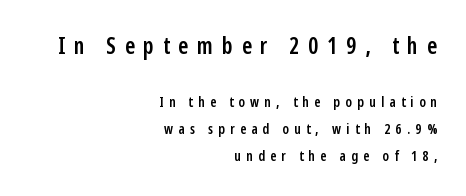
{"italic": "no", "bold": "semi", "underline": "no", "align": "right", "line_spacing": "loose", "line_spacing_ratio": 1.94, "letter_spacing": "wide", "letter_spacing_em": 0.38, "larger_block": "first", "size_ratio": 1.64, "glyph_px": 23}
